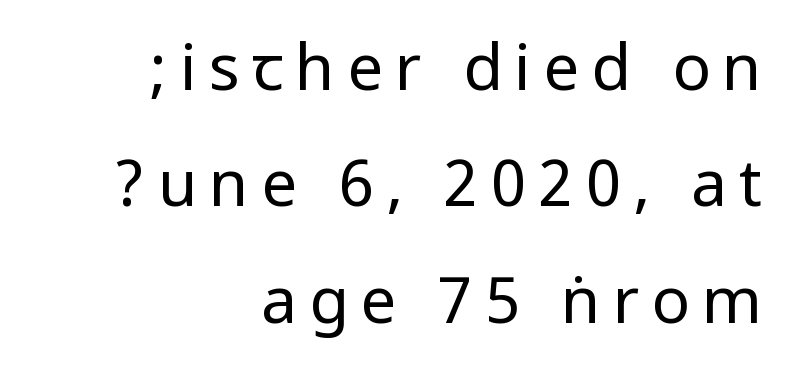
{"serif": "no", "italic": "no", "bold": "no", "weight": "regular", "width": "condensed", "stroke_contrast": "low", "underline": "no", "align": "right", "line_spacing_ratio": 1.82, "glyph_px": 64}
